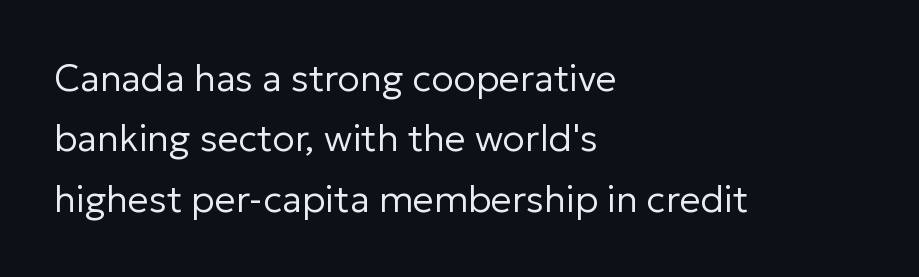
Has an underline been added? It has not. Weight: in the light-to-regular range. The horizontal fit of the characters is conventional and even. Vertically, the passage feels balanced, rows spaced as you'd expect. Do the letters lean? They stand straight.
